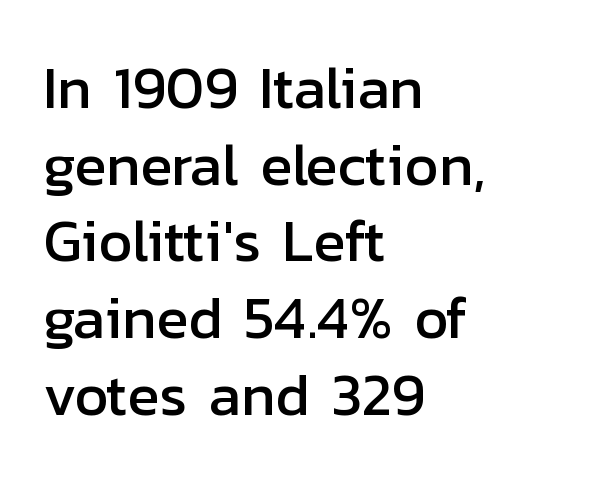
The image shows 59 px sans-serif type, upright; set left-aligned, normal line spacing (1.3x), normal letter spacing, not underlined; low stroke contrast and a medium x-height.
